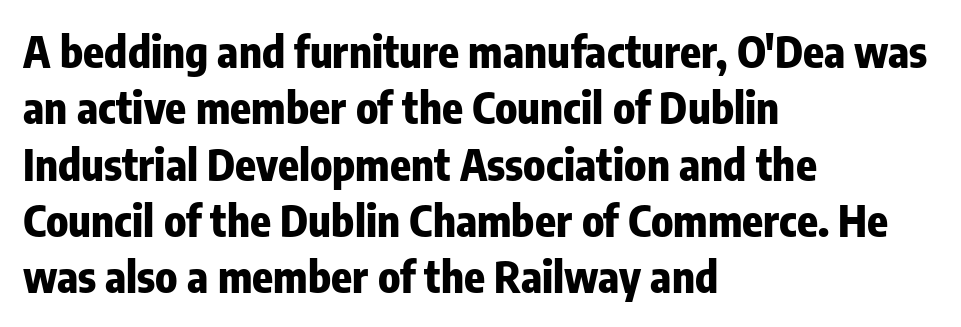
Rendered with straight, roman letterforms. Short and long lines alike share a common starting point at left. Note: no serifs on the glyphs. Is the type bold? Yes — the strokes are clearly thick and heavy.
